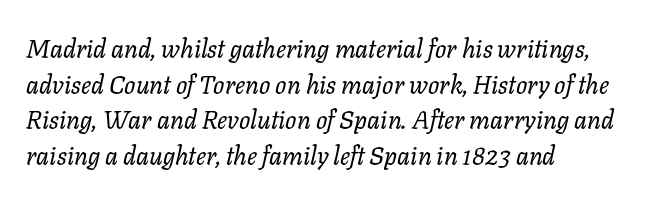
Evenly set lines give the paragraph a standard silhouette. Short note: letters normally spaced. The passage shown is not underscored anywhere. Which margin do the lines hug? The left one — the right edge is uneven. Letters have the restrained weight of plain body copy at most.
